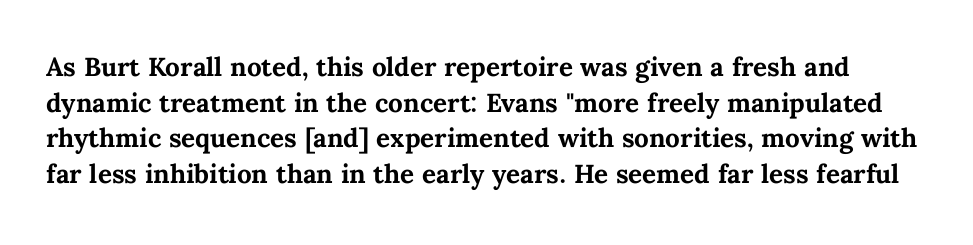
The image shows 26 px bold type, upright; set normal line spacing (1.37x), normal letter spacing, not underlined.
